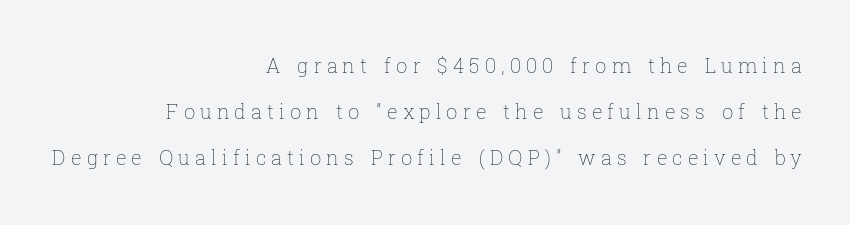
The image shows 20 px text type, upright; set right-aligned, loose line spacing (2.3x), unusually wide letter spacing (+0.25 em), not underlined.
